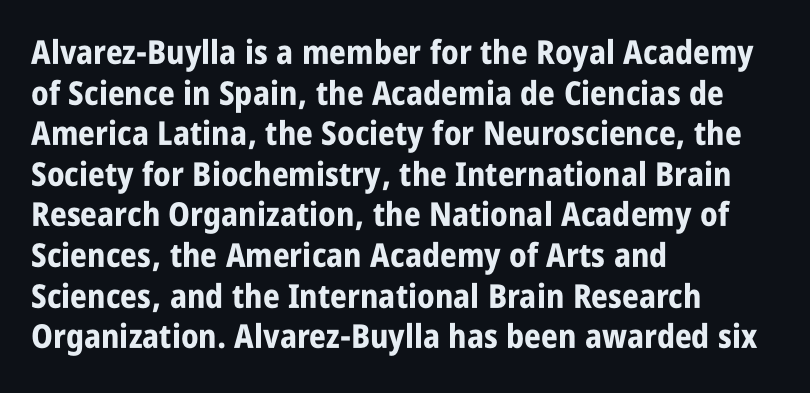
Q: Is the text bold? A: Yes.
Q: Is the text italic (slanted)? A: No, it is upright.
Q: Is the typeface a serif or a sans-serif typeface? A: Sans-serif.
Q: Is the text underlined? A: No.
Q: How is the paragraph aligned? A: Left-aligned.
Q: Is the spacing between letters normal or unusually wide? A: Normal.
Q: Width (condensed, normal, or wide)? A: Condensed.
Q: Stroke contrast? A: Low.
Q: x-height? A: Large.
Q: Monospaced? A: No.
